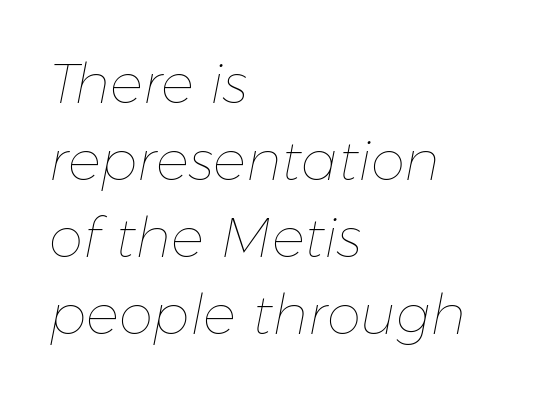
{"italic": "yes", "lean": "right", "slant_degrees": 11, "bold": "no", "weight": "thin", "width": "normal", "stroke_contrast": "low", "x_height": "medium", "monospaced": "no", "underline": "no", "align": "left", "line_spacing": "normal", "line_spacing_ratio": 1.4, "letter_spacing": "normal", "letter_spacing_em": 0.0, "glyph_px": 55}
